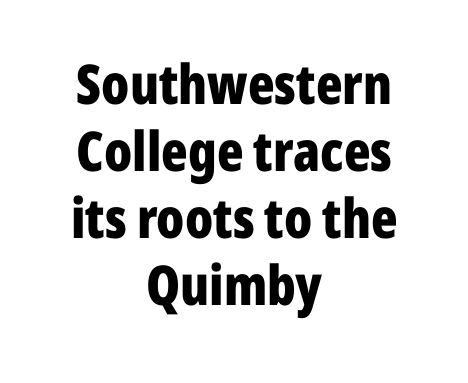
The image shows 55 px bold, condensed sans-serif type, upright; set centered, line spacing 1.22x, normal letter spacing, not underlined; low stroke contrast and a medium x-height.
